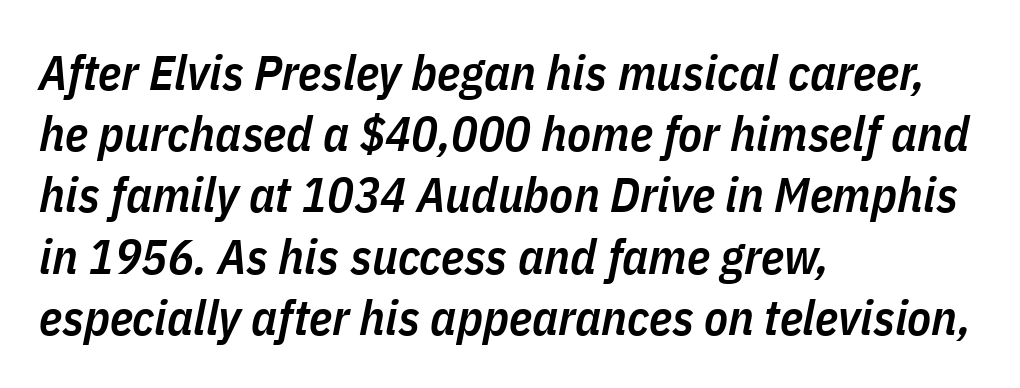
Caption: standard tracking, unaltered. Regular leading. Descenders hang freely into open space. All the whitespace from short lines collects on the right. Here the designer chose a conventional face with non-uniform glyph widths.
